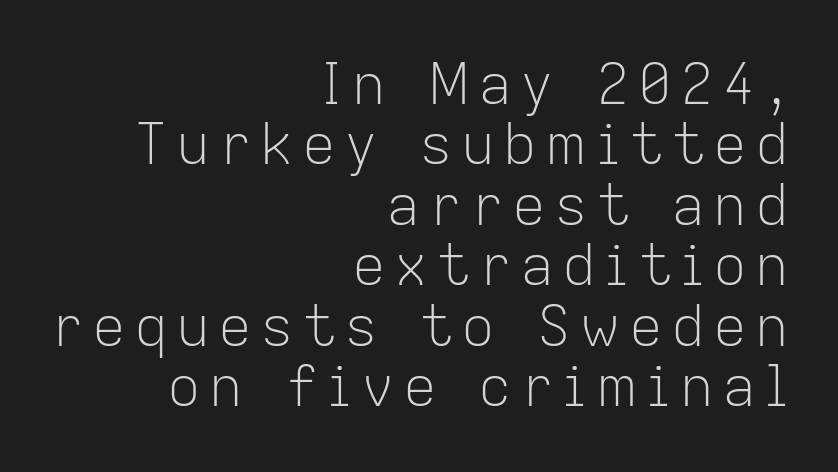
The image shows 56 px light sans-serif type, upright; set right-aligned, tight line spacing (1.08x), not underlined; low stroke contrast and a medium x-height.
